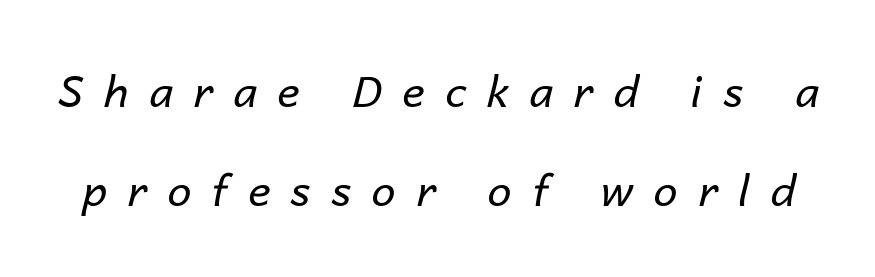
The image shows 43 px regular-weight type, italic (leaning right); set loose line spacing (2.3x), unusually wide letter spacing (+0.48 em), not underlined; low stroke contrast and a medium x-height.
